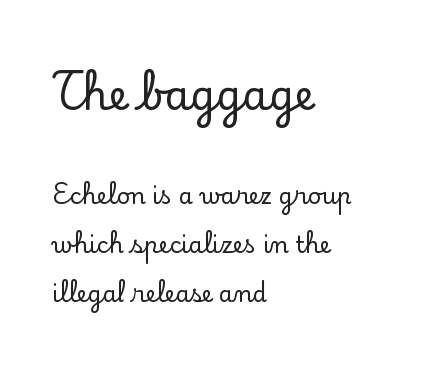
Q: Is the text italic (slanted)? A: No, it is upright.
Q: Is the typeface a serif or a sans-serif typeface? A: Serif.
Q: Is the text underlined? A: No.
Q: How is the paragraph aligned? A: Left-aligned.
Q: Is the spacing between letters normal or unusually wide? A: Normal.
Q: Is the spacing between lines tight, normal or loose? A: Loose.
Q: Which block of text is set in a larger size, the first (top) or the second (bottom)? A: The first (top) one.
Q: Width (condensed, normal, or wide)? A: Normal.
Q: Stroke contrast? A: Low.
Q: x-height? A: Small.
Q: Monospaced? A: No.
